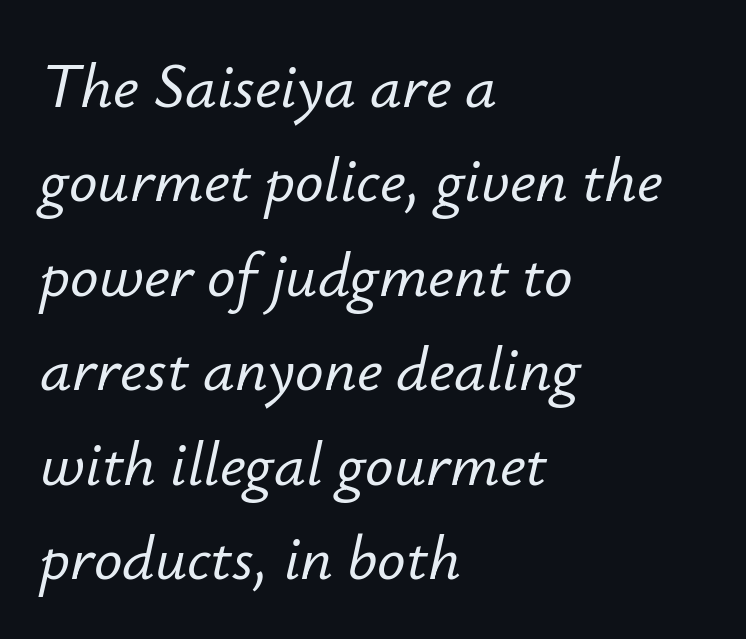
{"italic": "yes", "lean": "right", "slant_degrees": 12, "width": "normal", "stroke_contrast": "low", "x_height": "small", "monospaced": "no", "underline": "no", "align": "left", "line_spacing": "normal", "line_spacing_ratio": 1.5, "letter_spacing": "normal", "letter_spacing_em": 0.0, "glyph_px": 63}
